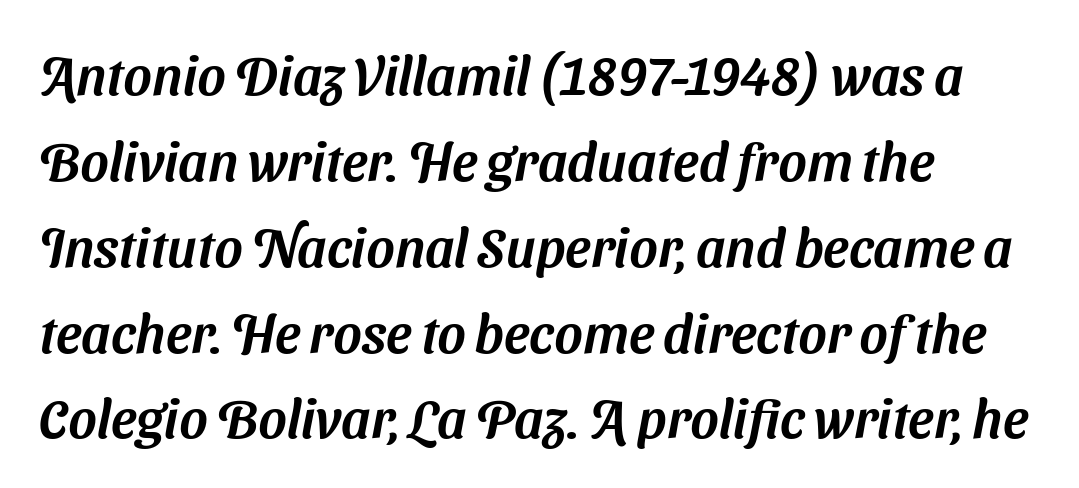
{"serif": "no", "width": "normal", "stroke_contrast": "medium", "x_height": "medium", "monospaced": "no", "underline": "no", "align": "left", "line_spacing": "normal", "line_spacing_ratio": 1.59, "letter_spacing": "normal", "letter_spacing_em": 0.0, "glyph_px": 54}
